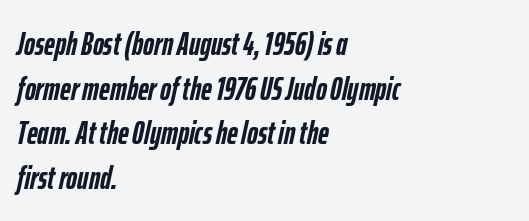
The setting favours the left margin, as ordinary paragraphs usually do. As a designer I'd log this as weight 700, bold. You can tell it's italic because the verticals aren't actually vertical. The block of text has a typical density, with ordinary space between rows. A clean baseline with only descenders dipping below it.
